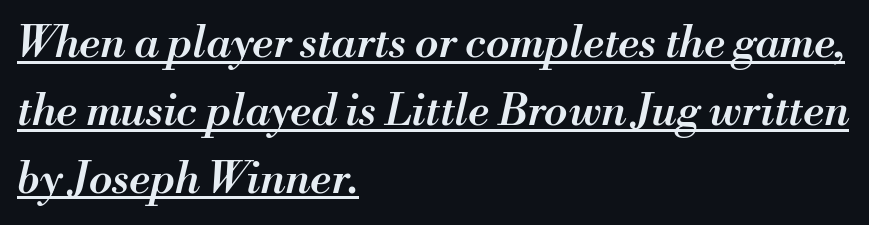
The image shows 43 px semibold type, italic (leaning right); set left-aligned, normal line spacing (1.58x), normal letter spacing, underlined; medium stroke contrast and a small x-height.
